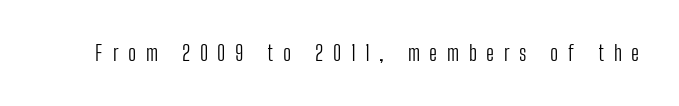
The image shows 21 px text type, upright; set unusually wide letter spacing (+0.46 em), not underlined.
